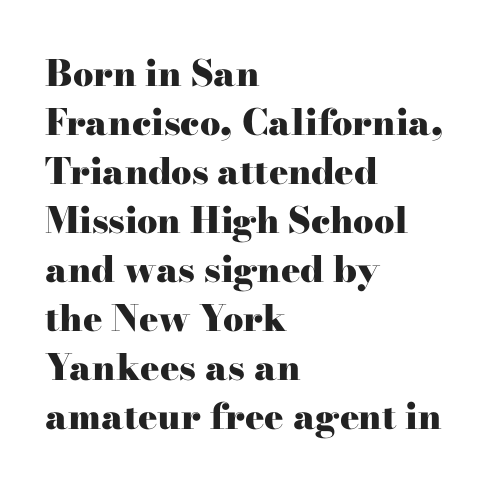
The image shows 36 px heavy, wide serif type, upright; set left-aligned, normal line spacing (1.36x), normal letter spacing, not underlined; high stroke contrast and a small x-height.
